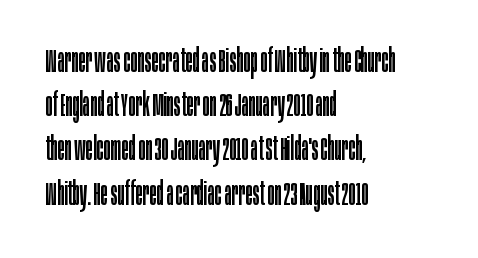
This is the regular roman posture of the typeface. Short note: letters normally spaced. Examine the stroke ends and you'll find no serifs. Is this a fixed-width face? No — the glyphs have proportional, varying widths. Just letters on the line, the space beneath them empty. Regarding leading, the lines here are spaced in the standard way.
